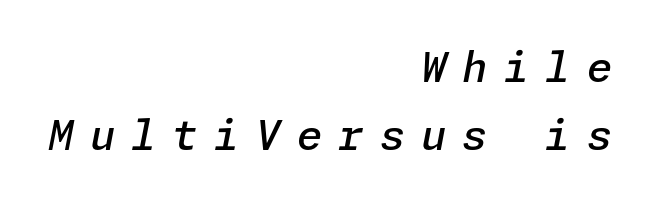
{"italic": "yes", "lean": "right", "slant_degrees": 11, "bold": "semi", "weight": "semibold", "width": "normal", "stroke_contrast": "low", "x_height": "medium", "underline": "no", "align": "right", "line_spacing": "normal", "line_spacing_ratio": 1.66, "letter_spacing": "wide", "letter_spacing_em": 0.39, "glyph_px": 41}
